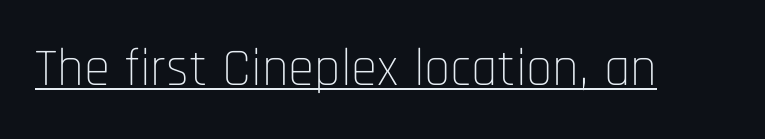
Q: Is the text bold? A: No.
Q: Is the text italic (slanted)? A: No, it is upright.
Q: Is the typeface a serif or a sans-serif typeface? A: Sans-serif.
Q: Is the text underlined? A: Yes.
Q: Is the spacing between letters normal or unusually wide? A: Normal.
Q: Width (condensed, normal, or wide)? A: Condensed.
Q: Stroke contrast? A: Low.
Q: x-height? A: Large.
Q: Monospaced? A: No.
